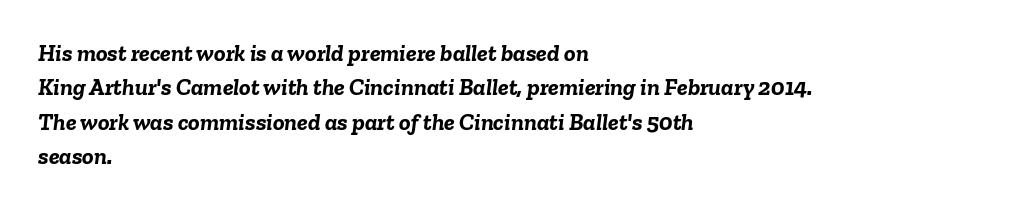
If you drew a ruler down the left edge, every line would touch it. Letter spacing: default. In terms of weight, the rendering is a true, heavy bold. Italic? Definitely — the glyphs are oblique. The line-height multiplier appears to be the usual default.
